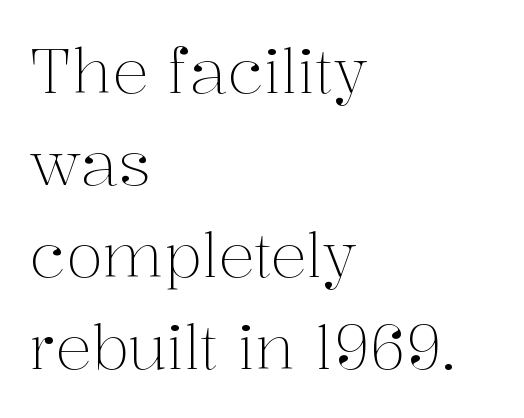
Only glyphs here, with clear space below each row. The passage shown is typeset with a serif family. Letters have the restrained weight of plain body copy at most. No extra tracking has been applied to these lines. Each letter keeps its own natural width here, so spacing adapts to shape.
